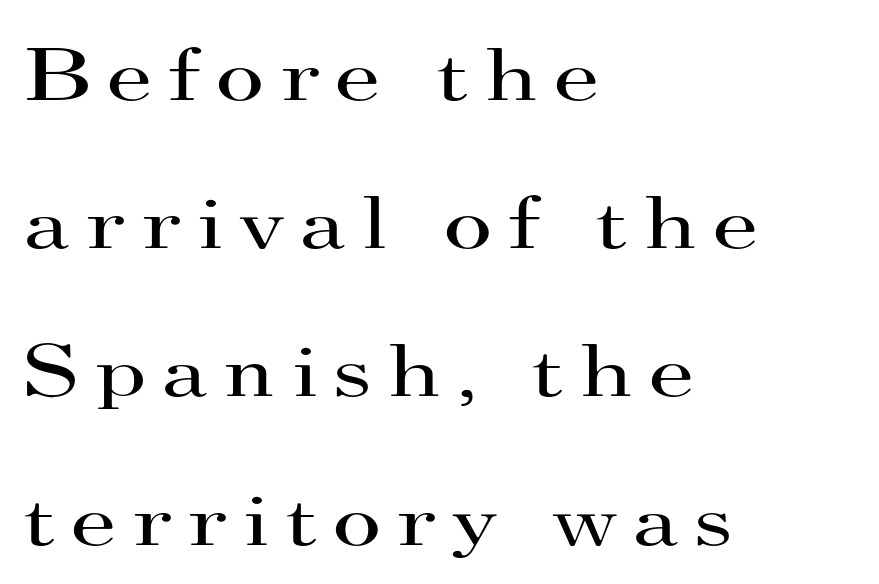
The image shows 76 px regular-weight, wide serif type, upright; set left-aligned, loose line spacing (1.95x), not underlined; high stroke contrast and a small x-height.
